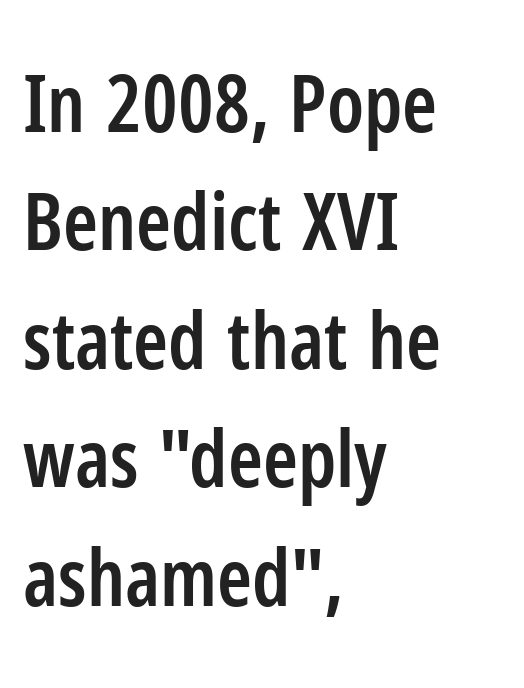
Q: Is the text bold? A: Semi-bold.
Q: Is the text italic (slanted)? A: No, it is upright.
Q: Is the typeface a serif or a sans-serif typeface? A: Sans-serif.
Q: Is the text underlined? A: No.
Q: How is the paragraph aligned? A: Left-aligned.
Q: Is the spacing between letters normal or unusually wide? A: Normal.
Q: Is the spacing between lines tight, normal or loose? A: Normal.
Q: Width (condensed, normal, or wide)? A: Condensed.
Q: Stroke contrast? A: Low.
Q: x-height? A: Medium.
Q: Monospaced? A: No.
